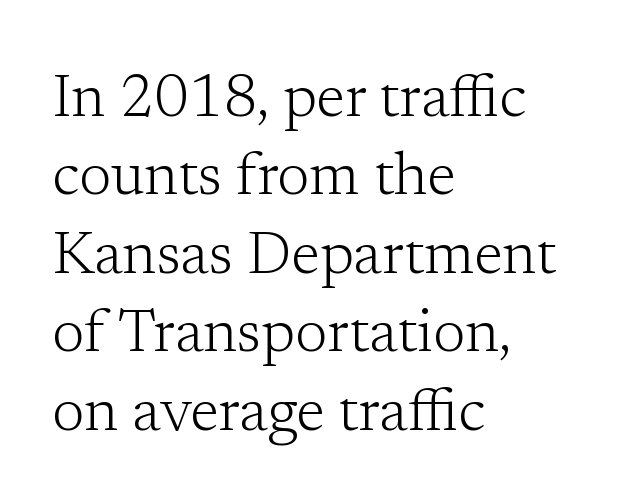
The image shows 59 px light serif type, upright; set left-aligned, normal line spacing (1.33x), normal letter spacing, not underlined; low stroke contrast and a medium x-height.
